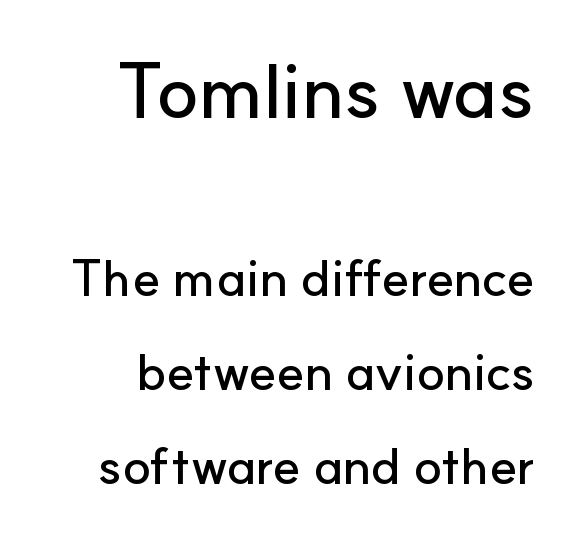
{"serif": "no", "italic": "no", "width": "normal", "stroke_contrast": "low", "x_height": "small", "monospaced": "no", "underline": "no", "align": "right", "line_spacing_ratio": 1.81, "letter_spacing": "normal", "letter_spacing_em": 0.0, "larger_block": "first", "size_ratio": 1.5, "glyph_px": 78}
